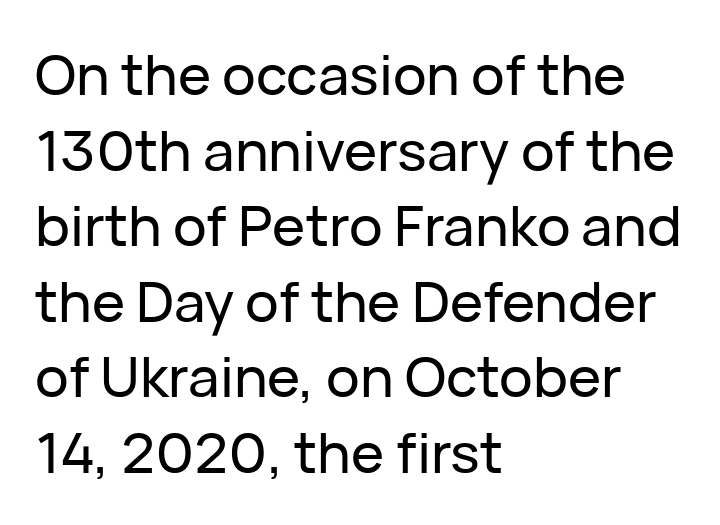
The letters advance in unequal steps, a hallmark of proportional type. Line starts are locked; line ends wander. The gap between lines stays unmarked. Tall strokes in this sample are plumb rather than angled.
